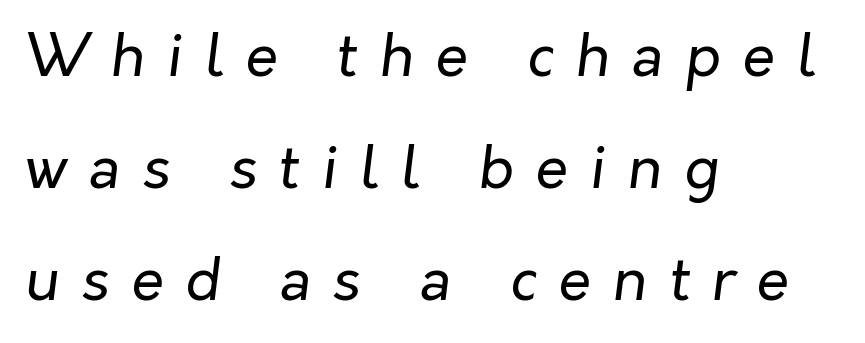
The image shows 59 px regular-weight type, italic (leaning right); set left-aligned, loose line spacing (1.9x), unusually wide letter spacing (+0.37 em), not underlined; low stroke contrast and a medium x-height.
